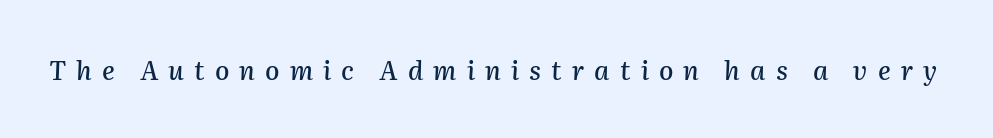
Q: Is the text italic (slanted)? A: Yes, it leans right by about 2 degrees.
Q: Is the text underlined? A: No.
Q: Is the spacing between letters normal or unusually wide? A: Unusually wide.
